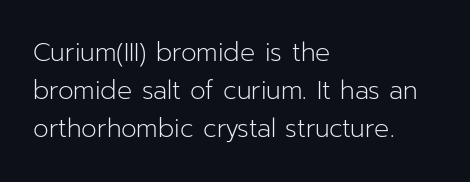
The image shows 25 px text type, upright; set left-aligned, normal line spacing (1.53x), normal letter spacing, not underlined.
